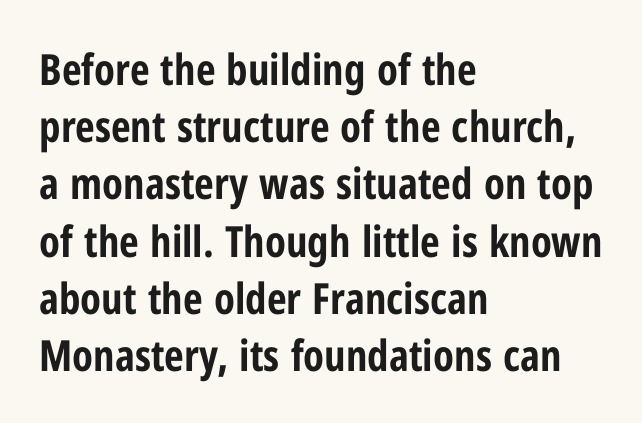
The image shows 43 px bold, condensed sans-serif type, upright; set left-aligned, normal line spacing (1.33x), normal letter spacing, not underlined; low stroke contrast and a medium x-height.
